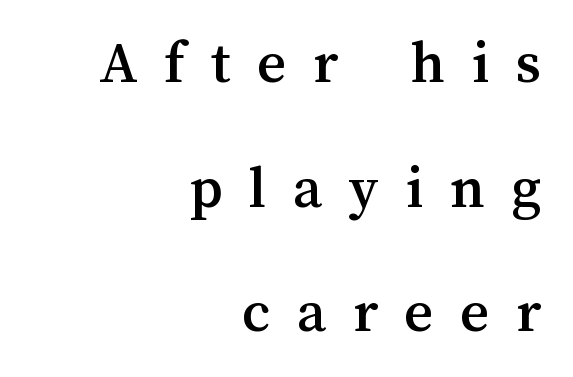
Q: Is the text italic (slanted)? A: No, it is upright.
Q: Is the text underlined? A: No.
Q: How is the paragraph aligned? A: Right-aligned.
Q: Is the spacing between letters normal or unusually wide? A: Unusually wide.
Q: Is the spacing between lines tight, normal or loose? A: Loose.
Q: Width (condensed, normal, or wide)? A: Normal.
Q: Stroke contrast? A: Medium.
Q: x-height? A: Medium.
Q: Monospaced? A: No.
